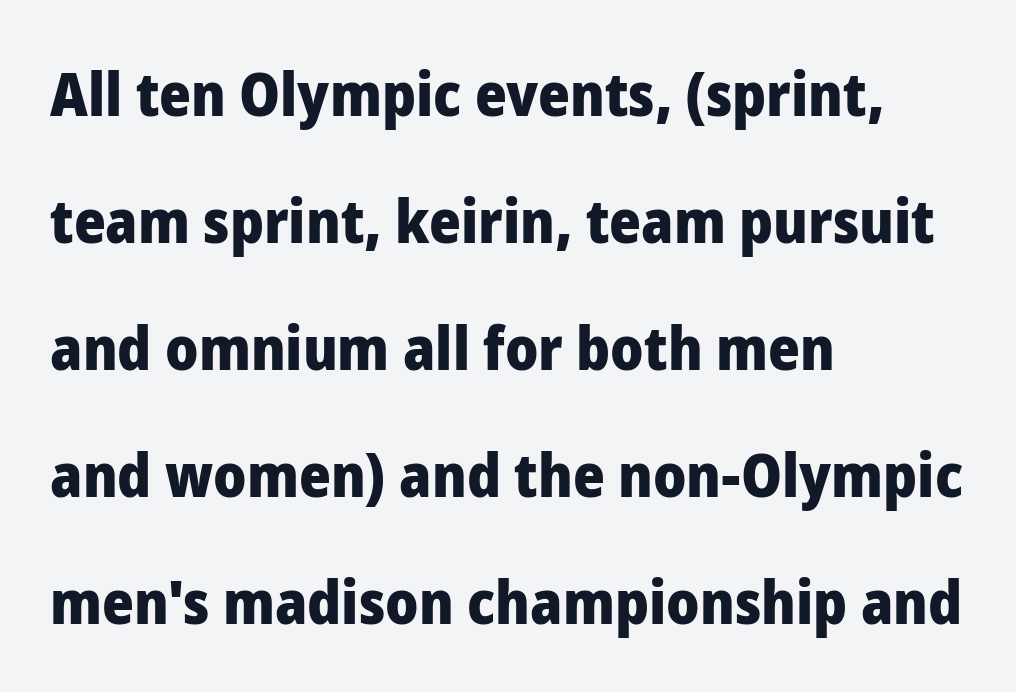
The image shows 61 px heavy sans-serif type, upright; set left-aligned, loose line spacing (2.08x), normal letter spacing, not underlined; low stroke contrast and a medium x-height.
